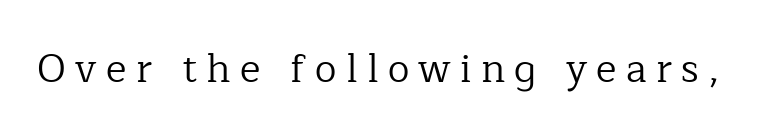
These lines are rendered in a variable-pitch font. Nobody drew a line under any word here. What kind of face is this? One with serifs. Notice how the stems are strictly vertical — no italics here. The strokes are not fattened; the text isn't bold. Tracking here is generous; glyphs stand well apart from one another.
